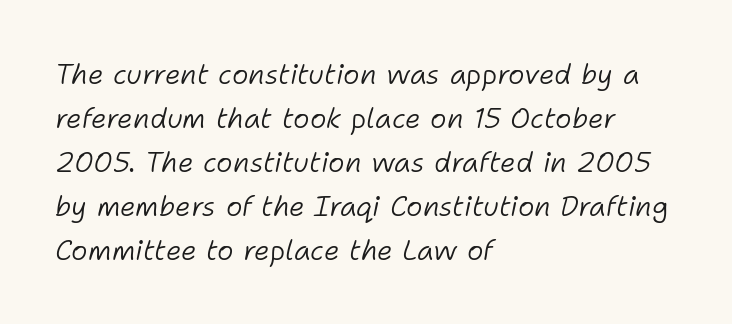
Anything drawn beneath the words? Only blank space. Caption: multi-line text, flush left, ragged right. Stroke thickness stays within the range of a standard reading face or lighter. The axis of the letterforms is tilted away from vertical. What's the leading like? Ordinary, nothing unusual.
